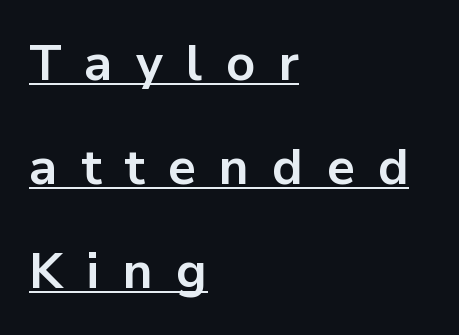
The image shows 50 px bold sans-serif type, upright; set left-aligned, loose line spacing (2.08x), unusually wide letter spacing (+0.47 em), underlined; low stroke contrast and a medium x-height.
